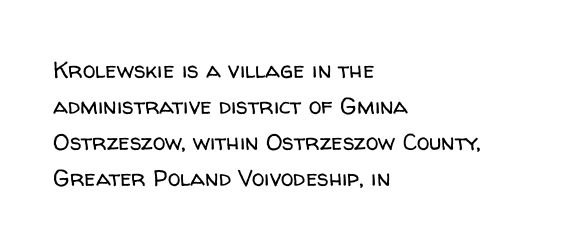
The foot of each line stays bare and open. It's the straight-up-and-down kind of type. The gaps between neighbouring characters are ordinary and unremarkable. A normal amount of white space separates one row of letters from the next. Typeset ragged right — the left edge is the straight one. Is the stroke heavy? The answer is a plain regular-or-lighter.
